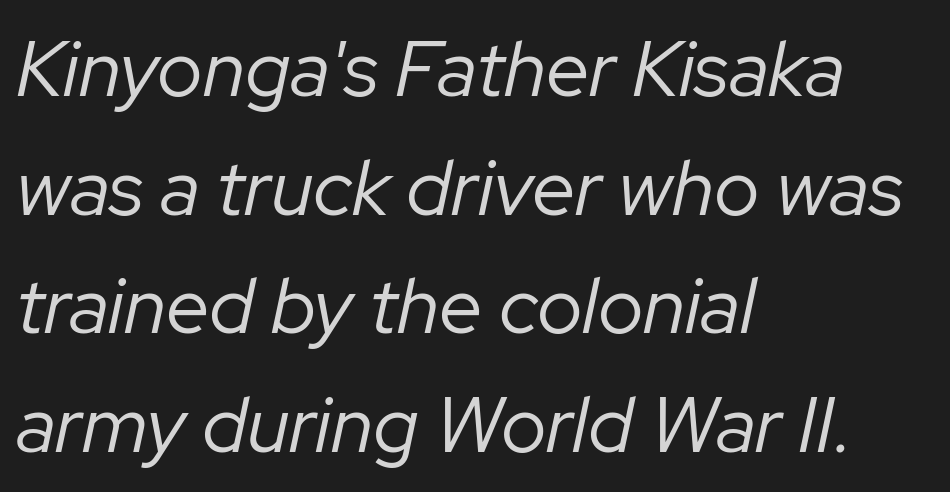
The image shows 78 px regular-weight type, italic (leaning right); set left-aligned, normal line spacing (1.52x), normal letter spacing, not underlined; low stroke contrast and a medium x-height.
